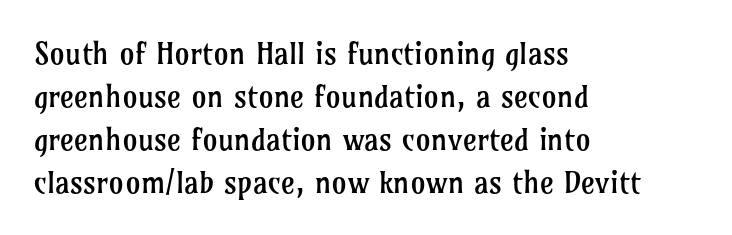
This sample is left-justified, so line endings fall wherever the words run out. The foot of each line stays bare and open. Inter-character spacing is left at the font's built-in metrics. Bold? No — there's no thickening of the strokes. To sum up the face: it has serifs. The designer left line spacing at the default.
